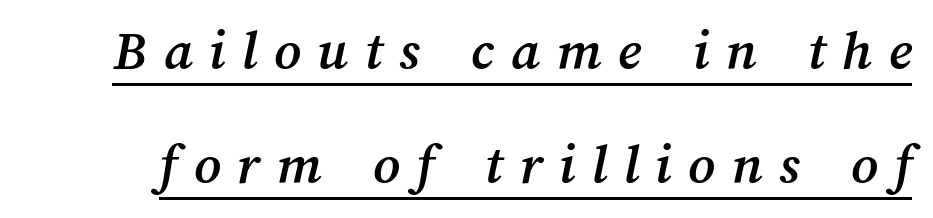
Q: Is the text underlined? A: Yes.
Q: Is the spacing between letters normal or unusually wide? A: Unusually wide.
Q: Is the spacing between lines tight, normal or loose? A: Loose.
Q: Width (condensed, normal, or wide)? A: Normal.
Q: Stroke contrast? A: Medium.
Q: x-height? A: Medium.
Q: Monospaced? A: No.
